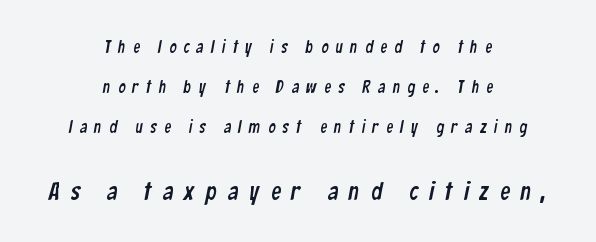
Quick note: underline off. Type size steps up from the first block to the second. Neither beginnings nor endings align; midpoints do. Compared with typical body copy, the letter spacing here is much looser. Does the leading feel generous? Absolutely, it's lavish.
